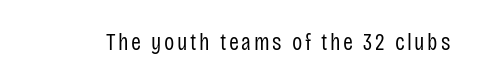
Q: Is the text bold? A: No.
Q: Is the text italic (slanted)? A: No, it is upright.
Q: Is the text underlined? A: No.
